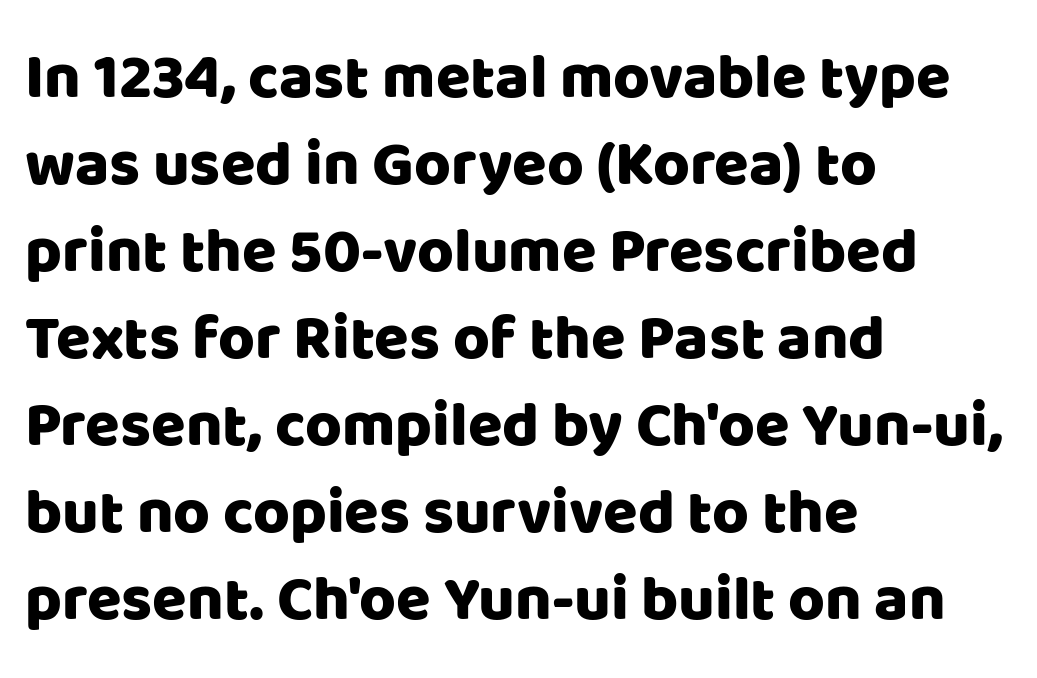
The image shows 63 px sans-serif type, upright; set left-aligned, normal line spacing (1.38x), normal letter spacing, not underlined; low stroke contrast and a large x-height.
